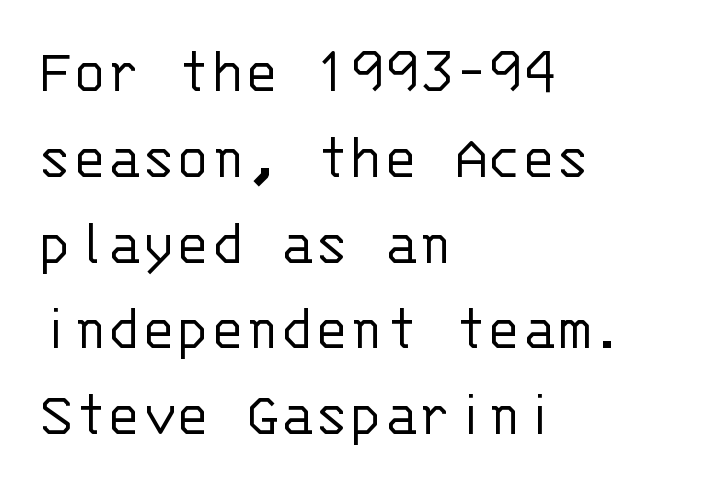
{"serif": "no", "italic": "no", "bold": "no", "weight": "light", "width": "normal", "stroke_contrast": "low", "x_height": "large", "monospaced": "yes", "underline": "no", "align": "left", "line_spacing": "normal", "line_spacing_ratio": 1.34, "letter_spacing": "normal", "letter_spacing_em": 0.0, "glyph_px": 64}
